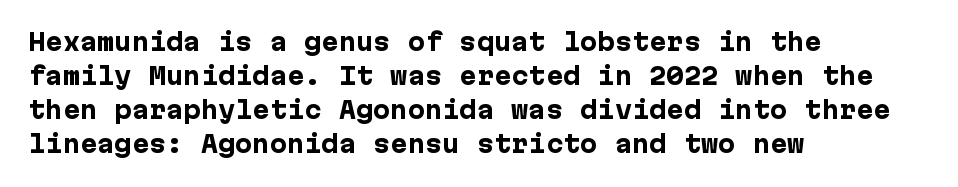
The strip under each line holds only bare page. How are the letters spaced? Ordinarily, with no added tracking. Line spacing here is normal. This rendering uses left alignment, leaving the right contour irregular. When letters stand straight like this, we call the style roman or upright. The rendering uses a bold face; every stroke is thick and dark.
